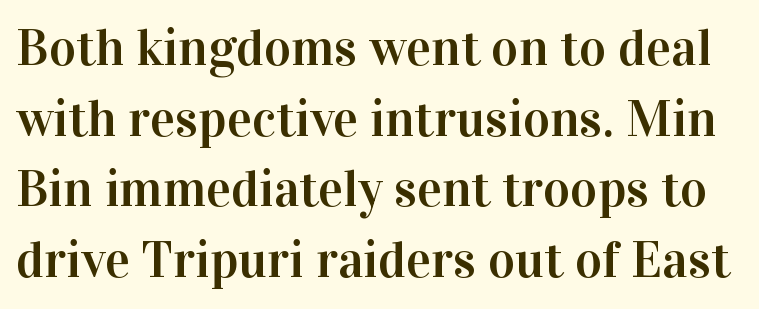
Characters remain perfectly vertical along every line. Vertical spacing — default. The passage shown is typeset with a serif family. Descenders hang freely into open space. Each word holds together tightly as a unit, with standard inter-letter gaps.
